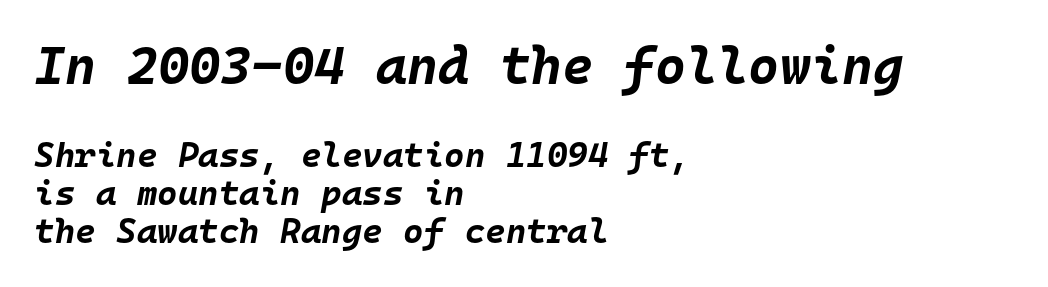
Q: Is the text bold? A: Yes.
Q: Is the text italic (slanted)? A: Yes, it leans right by about 10 degrees.
Q: Is the text underlined? A: No.
Q: How is the paragraph aligned? A: Left-aligned.
Q: Is the spacing between letters normal or unusually wide? A: Normal.
Q: Is the spacing between lines tight, normal or loose? A: Tight.
Q: Which block of text is set in a larger size, the first (top) or the second (bottom)? A: The first (top) one.
Q: Width (condensed, normal, or wide)? A: Normal.
Q: Stroke contrast? A: Low.
Q: x-height? A: Large.
Q: Monospaced? A: Yes.
